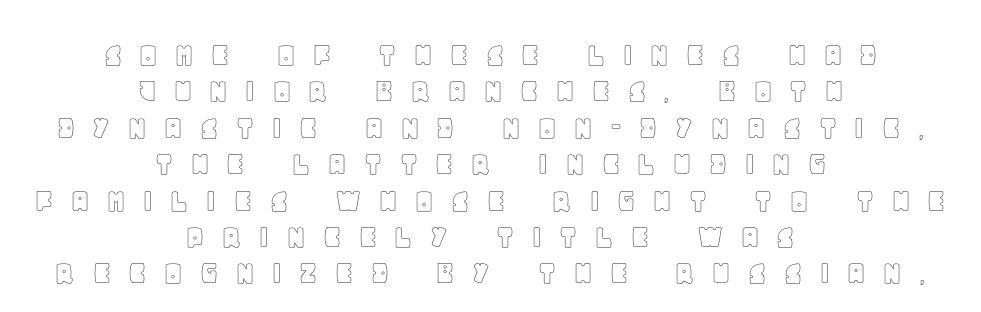
The image shows 35 px text type, upright; set centered, tight line spacing (1.04x), unusually wide letter spacing (+0.45 em), not underlined; a large x-height.
